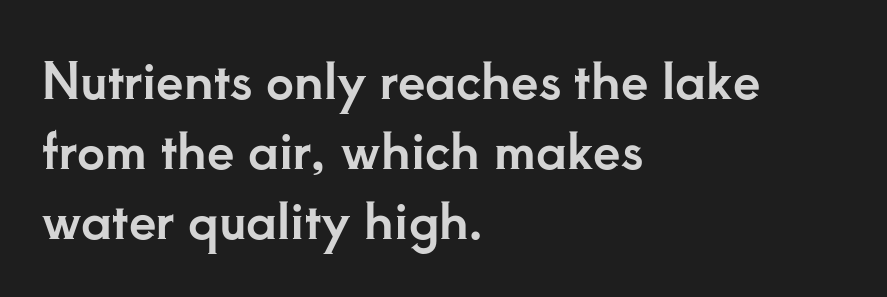
Notice how descenders clear the ascenders below comfortably — that's standard leading. Line starts are locked; line ends wander. The passage shown has conventional tracking throughout. No italicization has been applied; the sample stays upright. Varying glyph widths throughout — classic text-font behaviour. Unlike a clean sans, this face finishes its strokes with serifs.
